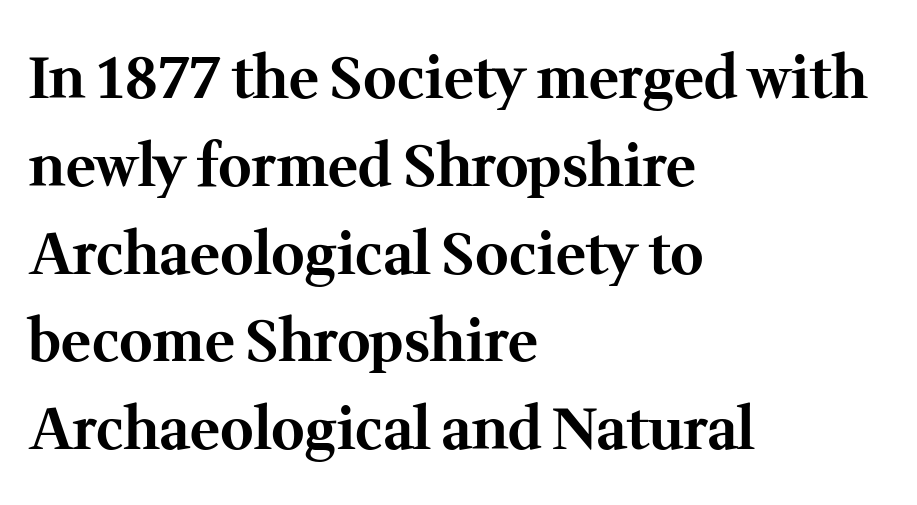
The typeface chosen for these lines features serifs. Descenders hang freely into open space. Notice how thick the strokes are: this is what a full bold looks like. Where is the straight margin? On the left. Each letter keeps its own natural width here, so spacing adapts to shape. The rendering uses a moderate line-height, typical for paragraphs.
